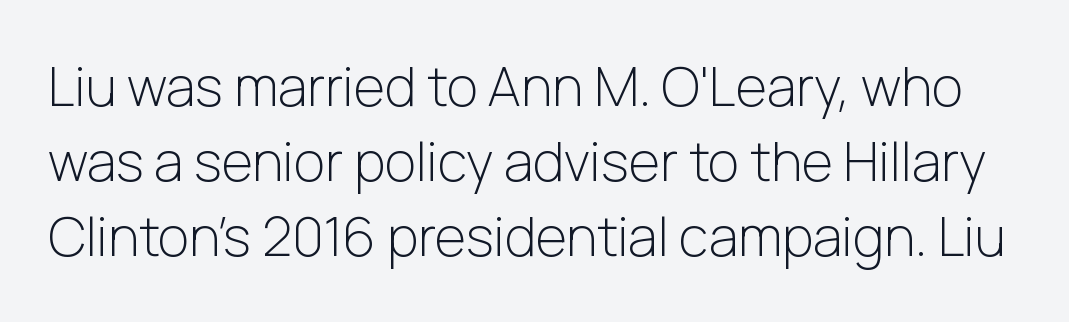
Tracking here is standard; glyphs follow each other at the usual distance. The passage shown is not bold in any degree. Rendered with straight, roman letterforms. Check the space under the baseline: it is left empty.
